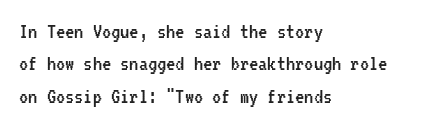
{"italic": "no", "bold": "no", "underline": "no", "align": "left", "line_spacing": "normal", "line_spacing_ratio": 1.41, "letter_spacing": "normal", "letter_spacing_em": 0.0, "glyph_px": 23}
